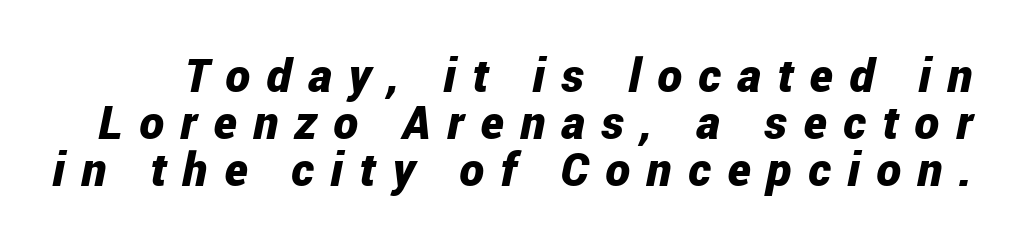
The image shows 47 px bold, condensed type, italic (leaning right); set tight line spacing (1.0x), unusually wide letter spacing (+0.35 em), not underlined; low stroke contrast and a medium x-height.
